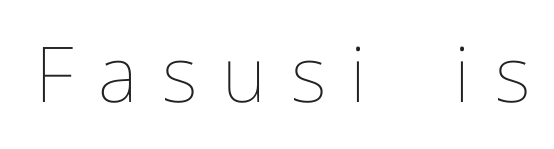
{"italic": "no", "bold": "no", "weight": "thin", "width": "normal", "stroke_contrast": "low", "x_height": "medium", "monospaced": "no", "underline": "no", "letter_spacing": "wide", "letter_spacing_em": 0.32, "glyph_px": 77}
